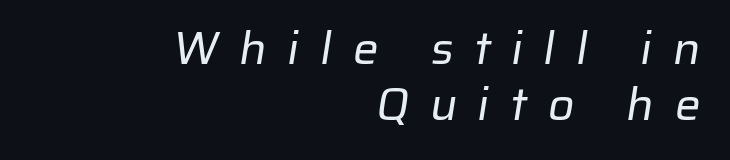
The image shows 46 px regular-weight sans-serif type; set right-aligned, line spacing 1.21x, unusually wide letter spacing (+0.45 em), not underlined; low stroke contrast and a medium x-height.
